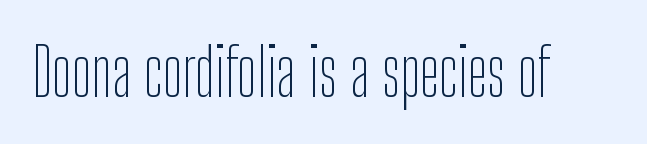
The image shows 66 px thin, condensed sans-serif type, upright; set normal letter spacing, not underlined; low stroke contrast and a medium x-height.
